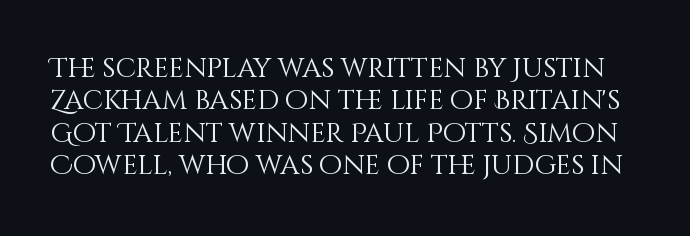
The image shows 27 px text type, upright; set line spacing 1.2x, normal letter spacing, not underlined.
